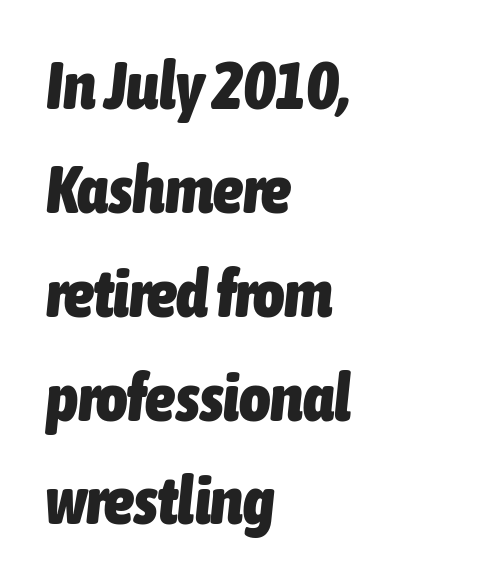
The image shows 67 px heavy, condensed type, italic (leaning right); set left-aligned, normal line spacing (1.55x), normal letter spacing, not underlined; low stroke contrast and a medium x-height.
